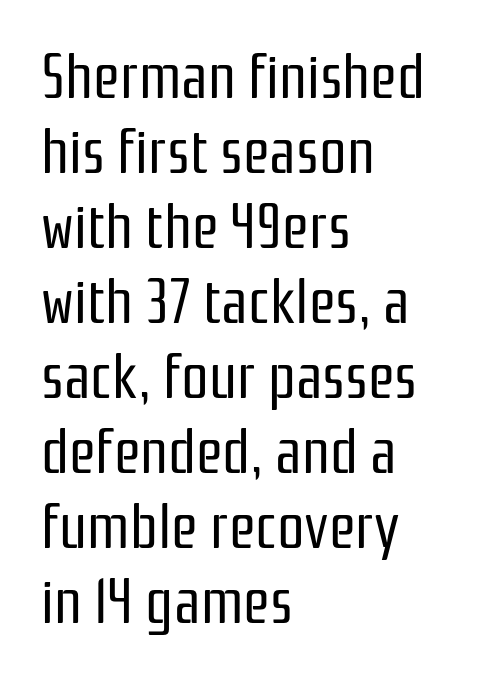
The image shows 61 px regular-weight, condensed sans-serif type, upright; set left-aligned, line spacing 1.23x, normal letter spacing, not underlined; low stroke contrast and a medium x-height.
